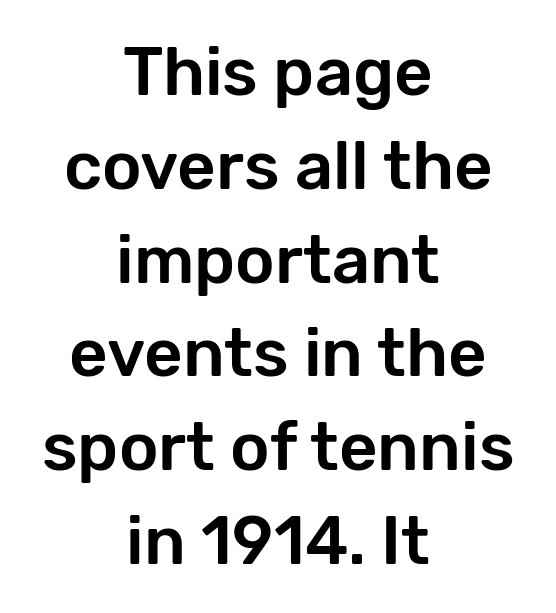
The image shows 67 px sans-serif type, upright; set centered, normal line spacing (1.4x), normal letter spacing, not underlined; low stroke contrast and a medium x-height.
